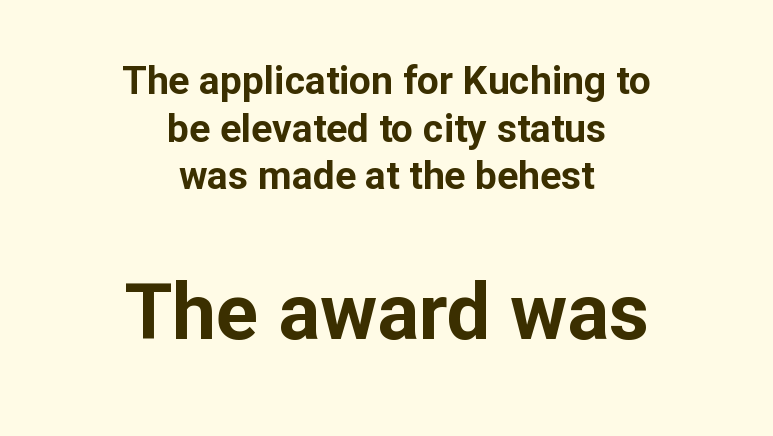
Q: Is the text bold? A: Yes.
Q: Is the text italic (slanted)? A: No, it is upright.
Q: Is the typeface a serif or a sans-serif typeface? A: Sans-serif.
Q: Is the text underlined? A: No.
Q: How is the paragraph aligned? A: Centered.
Q: Is the spacing between letters normal or unusually wide? A: Normal.
Q: Which block of text is set in a larger size, the first (top) or the second (bottom)? A: The second (bottom) one.
Q: Width (condensed, normal, or wide)? A: Normal.
Q: Stroke contrast? A: Low.
Q: x-height? A: Medium.
Q: Monospaced? A: No.
